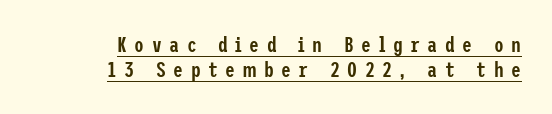
A bit beefed up — I'd call it semibold rather than bold. Caption: expanded tracking, letters set apart. The paragraph has a hard right edge and a soft left edge. Posture: upright roman. The lettering is marked with a stroke running underneath it.
